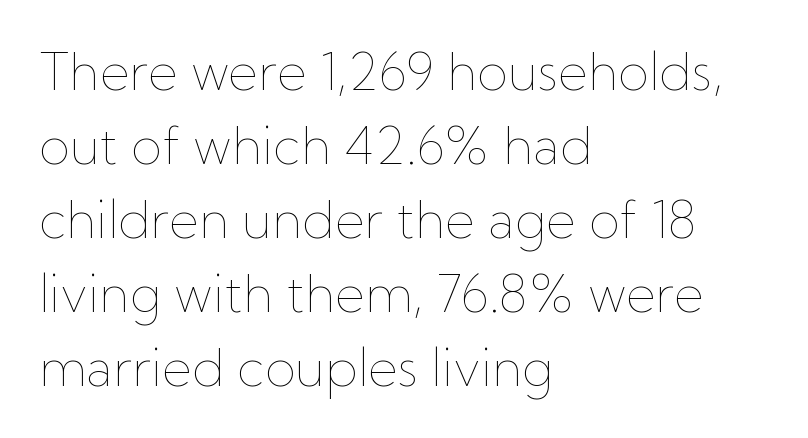
{"italic": "no", "bold": "no", "weight": "thin", "width": "normal", "stroke_contrast": "low", "x_height": "medium", "monospaced": "no", "underline": "no", "align": "left", "line_spacing": "normal", "line_spacing_ratio": 1.45, "letter_spacing": "normal", "letter_spacing_em": 0.0, "glyph_px": 51}
